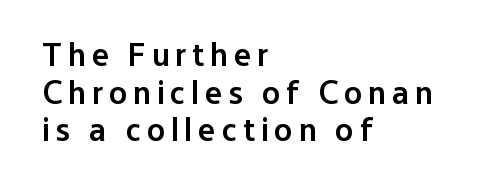
I'd describe the lettering as semibold — firm but not a full bold. The lines are packed closely together with very little leading. This is roman type, the default non-slanted kind. A typesetter would label this face a sans. You could not count columns in this text — the font is proportionally spaced. The paragraph has a hard left edge and a soft right edge.
